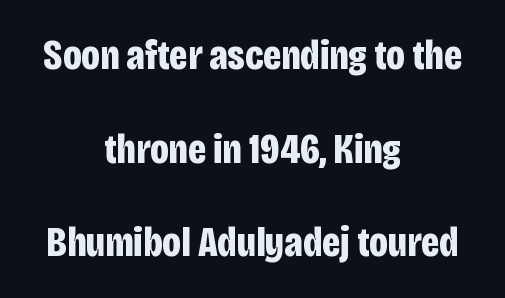
The image shows 42 px bold, condensed sans-serif type, upright; set centered, loose line spacing (2.23x), normal letter spacing, not underlined; low stroke contrast and a large x-height.
